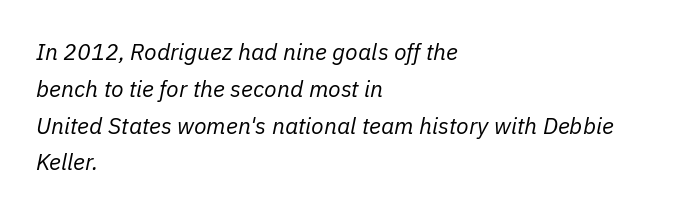
Quick note: italic. Normally led — the rows are evenly, conventionally spaced. Is the stroke heavy? The answer is a plain regular-or-lighter. Rule under the text: the space is simply empty. Is the letter spacing exaggerated? No — it looks like the ordinary default.
